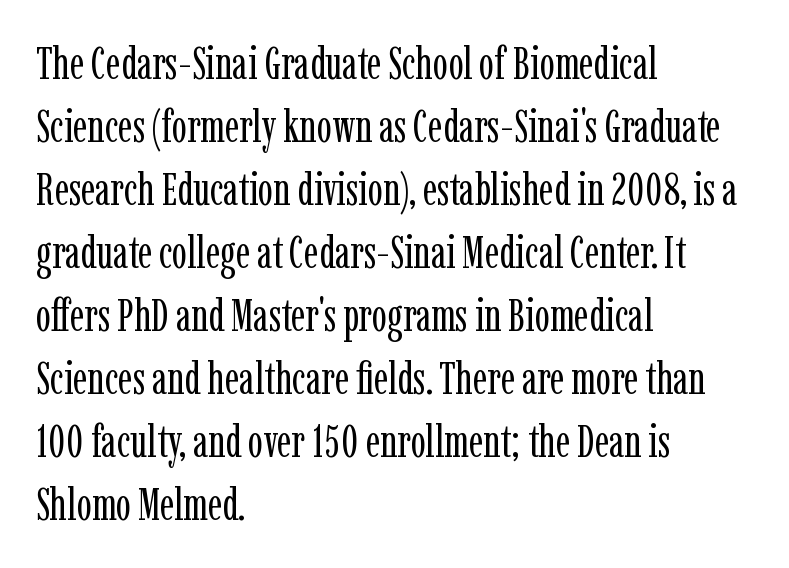
Q: Is the text bold? A: No.
Q: Is the text italic (slanted)? A: No, it is upright.
Q: Is the typeface a serif or a sans-serif typeface? A: Serif.
Q: Is the text underlined? A: No.
Q: How is the paragraph aligned? A: Left-aligned.
Q: Is the spacing between letters normal or unusually wide? A: Normal.
Q: Is the spacing between lines tight, normal or loose? A: Normal.
Q: Width (condensed, normal, or wide)? A: Condensed.
Q: Stroke contrast? A: Low.
Q: x-height? A: Medium.
Q: Monospaced? A: No.
